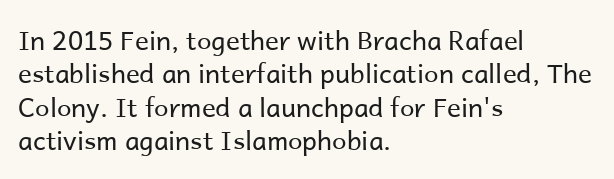
{"italic": "no", "bold": "no", "underline": "no", "align": "left", "line_spacing": "normal", "line_spacing_ratio": 1.28, "letter_spacing": "normal", "letter_spacing_em": 0.0, "glyph_px": 26}
